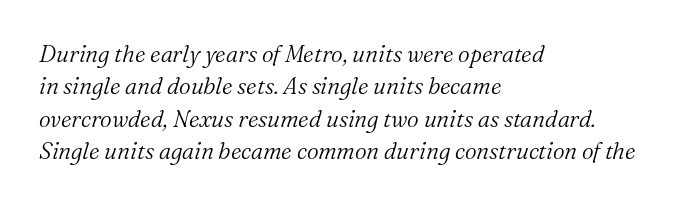
{"italic": "yes", "lean": "right", "slant_degrees": 16, "bold": "no", "underline": "no", "align": "left", "line_spacing": "normal", "line_spacing_ratio": 1.41, "letter_spacing": "normal", "letter_spacing_em": 0.0, "glyph_px": 23}
